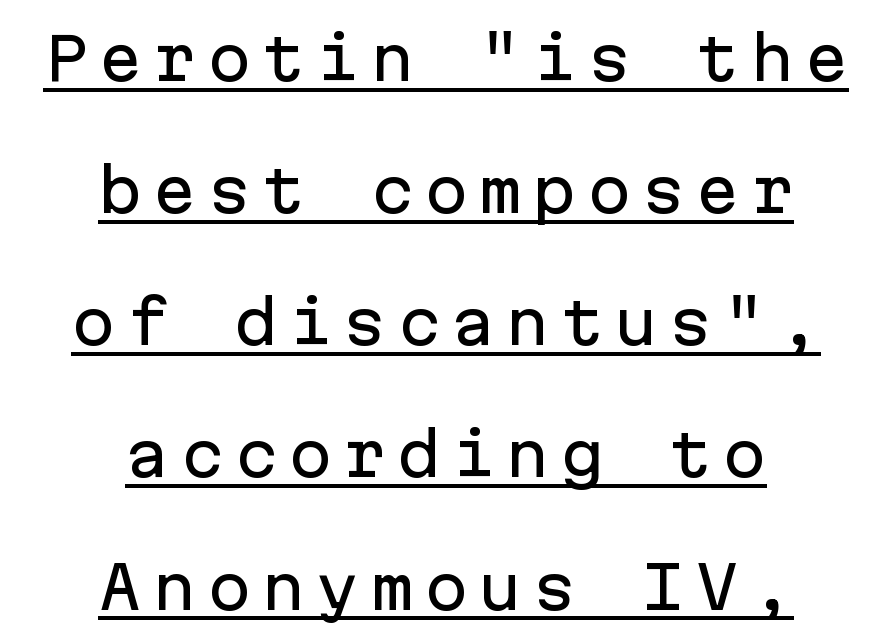
Q: Is the text italic (slanted)? A: No, it is upright.
Q: Is the typeface a serif or a sans-serif typeface? A: Sans-serif.
Q: Is the text underlined? A: Yes.
Q: How is the paragraph aligned? A: Centered.
Q: Is the spacing between lines tight, normal or loose? A: Loose.
Q: Width (condensed, normal, or wide)? A: Normal.
Q: Stroke contrast? A: Low.
Q: x-height? A: Medium.
Q: Monospaced? A: Yes.
